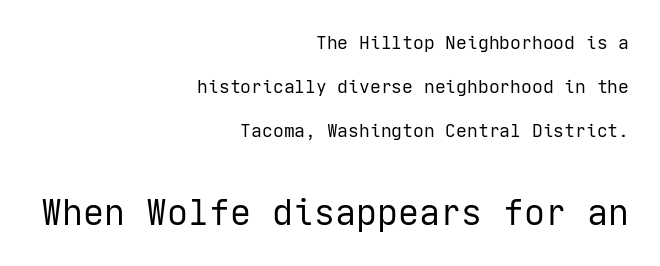
{"serif": "no", "italic": "no", "bold": "no", "weight": "regular", "width": "normal", "stroke_contrast": "low", "x_height": "medium", "underline": "no", "align": "right", "line_spacing": "loose", "line_spacing_ratio": 2.44, "letter_spacing": "normal", "letter_spacing_em": 0.0, "larger_block": "second", "size_ratio": 1.94, "glyph_px": 35}
